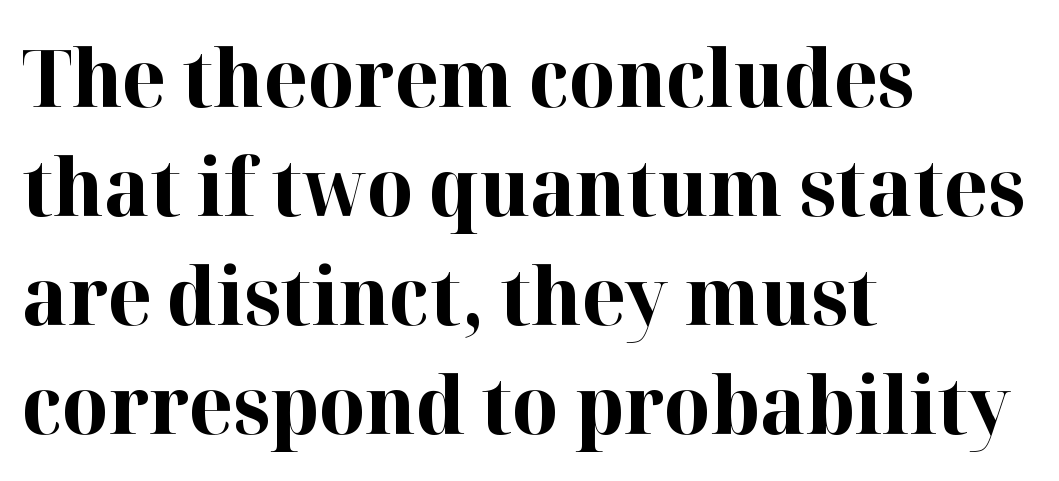
{"serif": "yes", "italic": "no", "bold": "yes", "weight": "bold", "width": "normal", "stroke_contrast": "high", "x_height": "medium", "monospaced": "no", "underline": "no", "align": "left", "line_spacing": "normal", "line_spacing_ratio": 1.38, "letter_spacing": "normal", "letter_spacing_em": 0.0, "glyph_px": 79}
